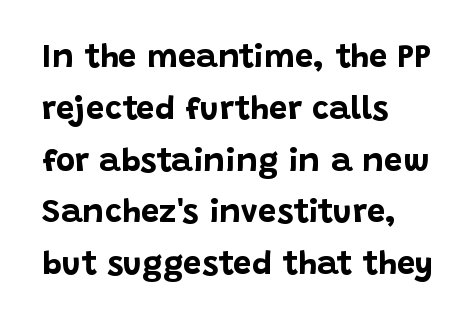
The image shows 33 px bold sans-serif type, upright; set left-aligned, normal line spacing (1.57x), normal letter spacing, not underlined; low stroke contrast and a large x-height.
